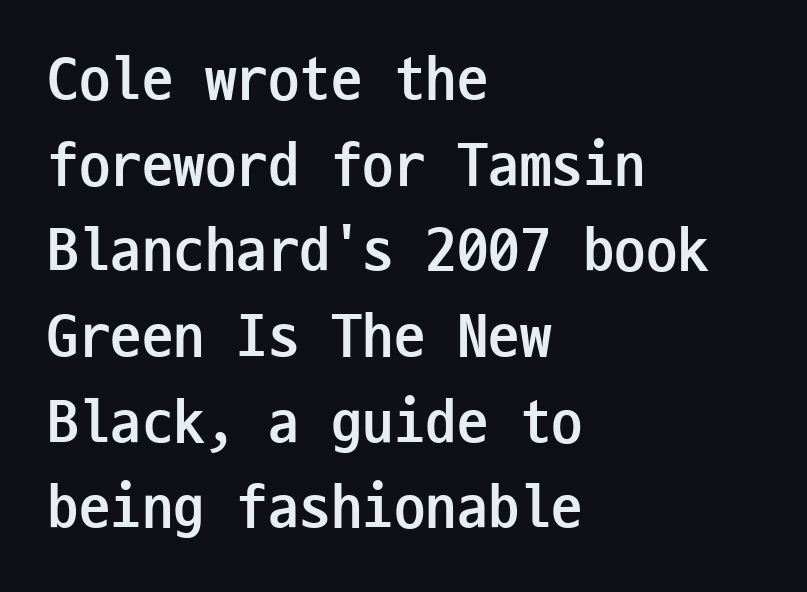
Q: Is the text bold? A: Yes.
Q: Is the text italic (slanted)? A: No, it is upright.
Q: Is the typeface a serif or a sans-serif typeface? A: Sans-serif.
Q: Is the text underlined? A: No.
Q: How is the paragraph aligned? A: Left-aligned.
Q: Is the spacing between letters normal or unusually wide? A: Normal.
Q: Is the spacing between lines tight, normal or loose? A: Normal.
Q: Width (condensed, normal, or wide)? A: Condensed.
Q: Stroke contrast? A: Low.
Q: x-height? A: Medium.
Q: Monospaced? A: Yes.
